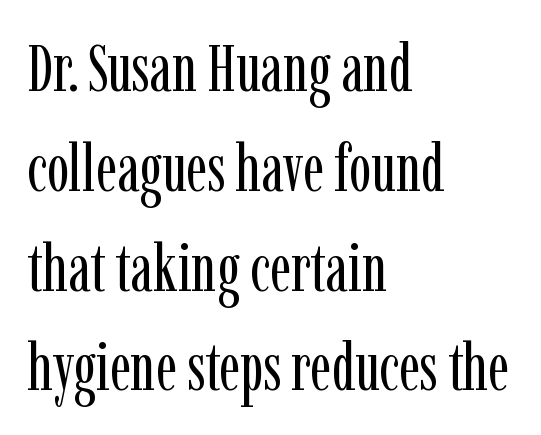
The image shows 67 px regular-weight, condensed serif type, upright; set left-aligned, normal line spacing (1.49x), normal letter spacing, not underlined; low stroke contrast and a medium x-height.
